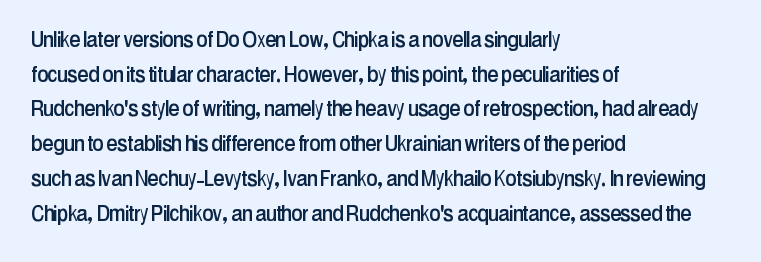
Q: Is the text italic (slanted)? A: No, it is upright.
Q: Is the text underlined? A: No.
Q: How is the paragraph aligned? A: Left-aligned.
Q: Is the spacing between letters normal or unusually wide? A: Normal.
Q: Is the spacing between lines tight, normal or loose? A: Normal.
